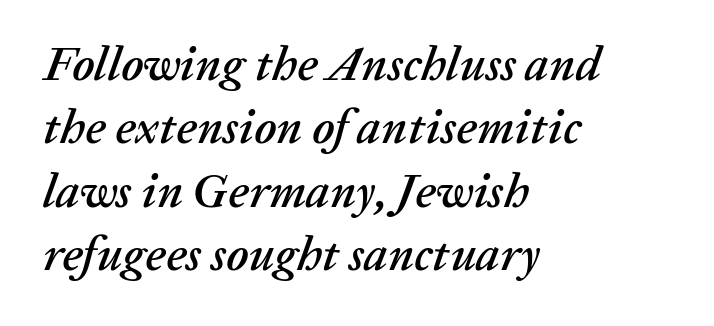
Q: Is the text italic (slanted)? A: Yes, it leans right by about 20 degrees.
Q: Is the text underlined? A: No.
Q: How is the paragraph aligned? A: Left-aligned.
Q: Is the spacing between letters normal or unusually wide? A: Normal.
Q: Is the spacing between lines tight, normal or loose? A: Normal.
Q: Width (condensed, normal, or wide)? A: Normal.
Q: Stroke contrast? A: Low.
Q: x-height? A: Medium.
Q: Monospaced? A: No.
